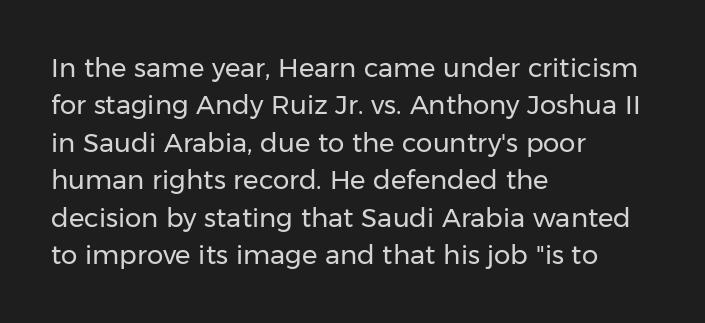
Q: Is the text bold? A: No.
Q: Is the text italic (slanted)? A: No, it is upright.
Q: Is the text underlined? A: No.
Q: How is the paragraph aligned? A: Left-aligned.
Q: Is the spacing between letters normal or unusually wide? A: Normal.
Q: Is the spacing between lines tight, normal or loose? A: Normal.
